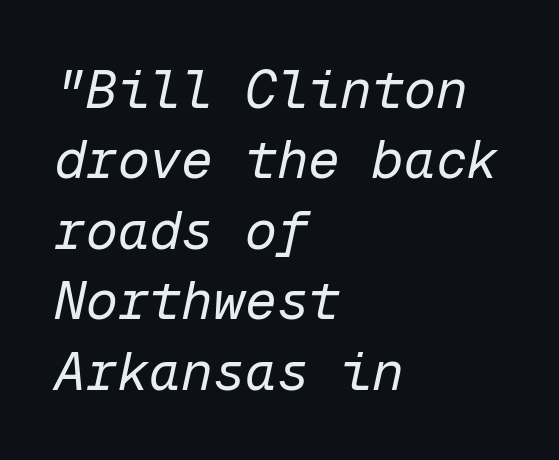
Q: Is the text bold? A: No.
Q: Is the text italic (slanted)? A: Yes, it leans right by about 12 degrees.
Q: Is the text underlined? A: No.
Q: How is the paragraph aligned? A: Left-aligned.
Q: Is the spacing between letters normal or unusually wide? A: Normal.
Q: Is the spacing between lines tight, normal or loose? A: Normal.
Q: Width (condensed, normal, or wide)? A: Normal.
Q: Stroke contrast? A: Low.
Q: x-height? A: Medium.
Q: Monospaced? A: Yes.
